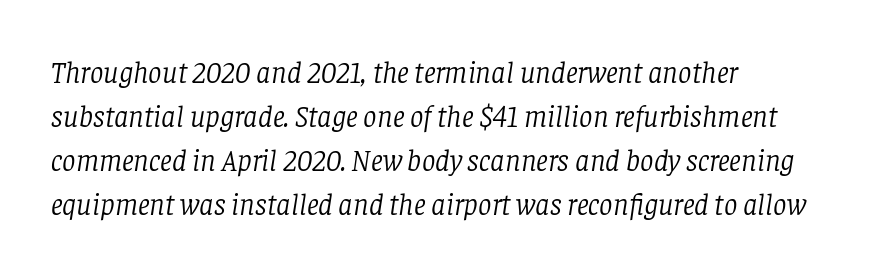
The image shows 30 px light serif type, italic (leaning right); set left-aligned, normal line spacing (1.47x), normal letter spacing, not underlined; low stroke contrast and a large x-height.
